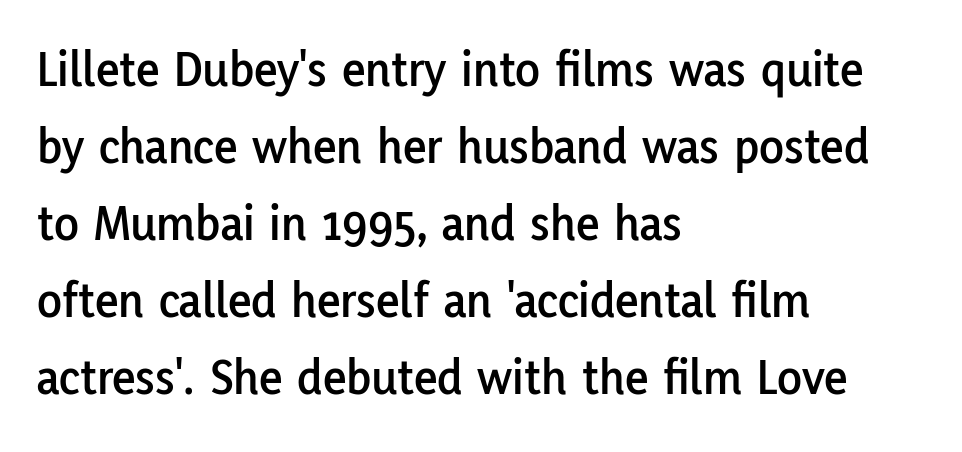
The typography opts for an upright posture over an oblique one. The rag falls on the right side of this text block. The face used here is a sans, in the tradition of grotesques and geometrics. Type without underlining. Inter-character spacing is left at the font's built-in metrics.
